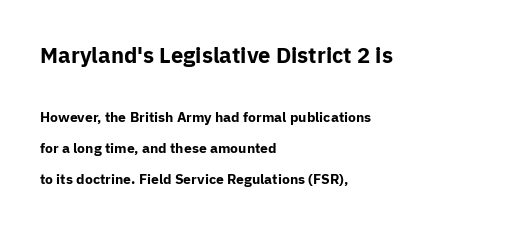
The image shows 22 px bold type, upright; set left-aligned, loose line spacing (2.23x), normal letter spacing, not underlined; the first (top) block is 1.57x larger.
